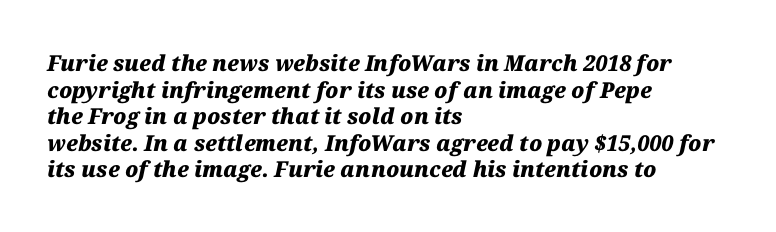
The space directly below the letters is spotless. The strokes are fattened all the way to bold. An italicized treatment has been applied to the whole sample. The rag falls on the right side of this text block. Is the letter spacing exaggerated? No — it looks like the ordinary default.
